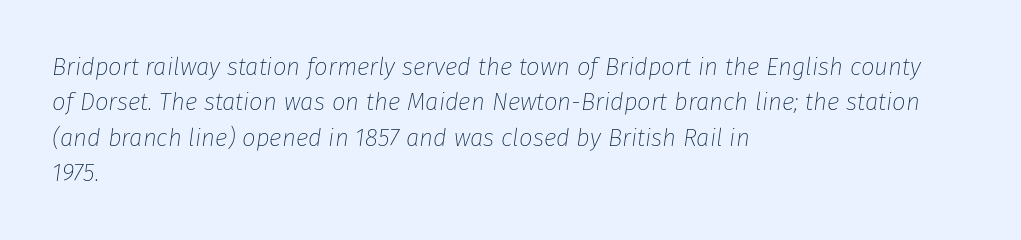
The image shows 24 px text type, italic (leaning right); set left-aligned, normal line spacing (1.47x), normal letter spacing, not underlined.
